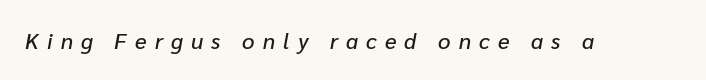
Q: Is the text italic (slanted)? A: Yes, it leans right by about 10 degrees.
Q: Is the text underlined? A: No.
Q: Is the spacing between letters normal or unusually wide? A: Unusually wide.
